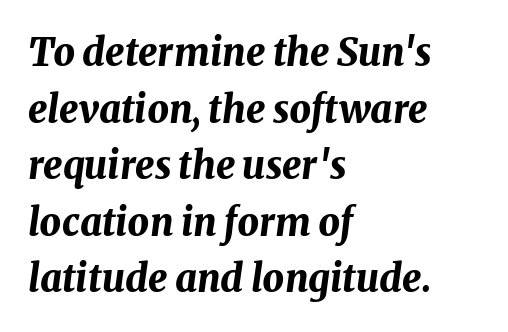
{"italic": "yes", "lean": "right", "slant_degrees": 8, "bold": "yes", "weight": "bold", "width": "normal", "stroke_contrast": "medium", "x_height": "medium", "monospaced": "no", "underline": "no", "align": "left", "line_spacing": "normal", "line_spacing_ratio": 1.49, "letter_spacing": "normal", "letter_spacing_em": 0.0, "glyph_px": 38}
